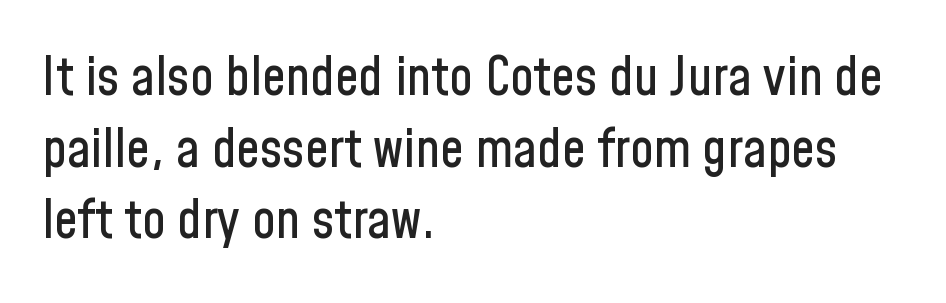
The image shows 53 px condensed sans-serif type, upright; set left-aligned, normal line spacing (1.35x), normal letter spacing, not underlined; low stroke contrast and a medium x-height.
